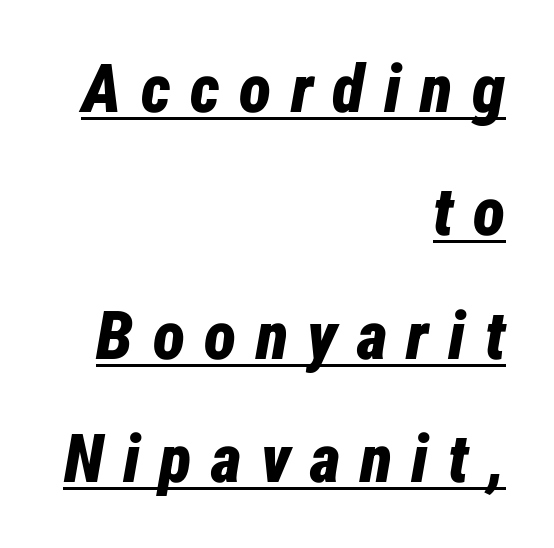
Q: Is the text bold? A: Yes.
Q: Is the text italic (slanted)? A: Yes, it leans right by about 12 degrees.
Q: Is the text underlined? A: Yes.
Q: How is the paragraph aligned? A: Right-aligned.
Q: Is the spacing between letters normal or unusually wide? A: Unusually wide.
Q: Width (condensed, normal, or wide)? A: Condensed.
Q: Stroke contrast? A: Low.
Q: x-height? A: Medium.
Q: Monospaced? A: No.
